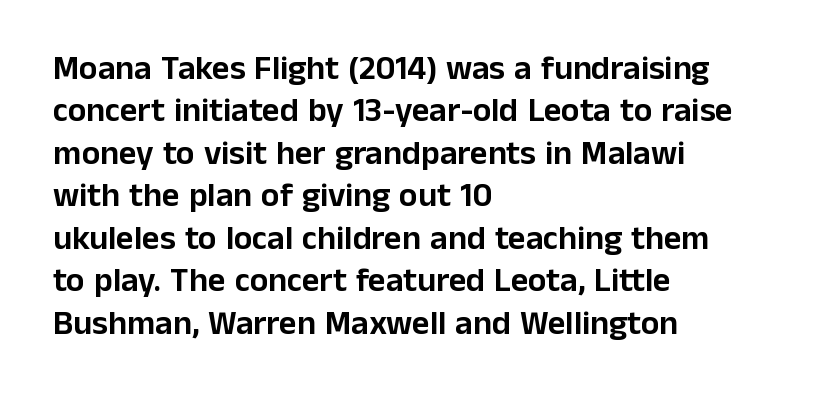
Q: Is the text italic (slanted)? A: No, it is upright.
Q: Is the typeface a serif or a sans-serif typeface? A: Sans-serif.
Q: Is the text underlined? A: No.
Q: How is the paragraph aligned? A: Left-aligned.
Q: Is the spacing between letters normal or unusually wide? A: Normal.
Q: Is the spacing between lines tight, normal or loose? A: Normal.
Q: Width (condensed, normal, or wide)? A: Normal.
Q: Stroke contrast? A: Low.
Q: x-height? A: Medium.
Q: Monospaced? A: No.
